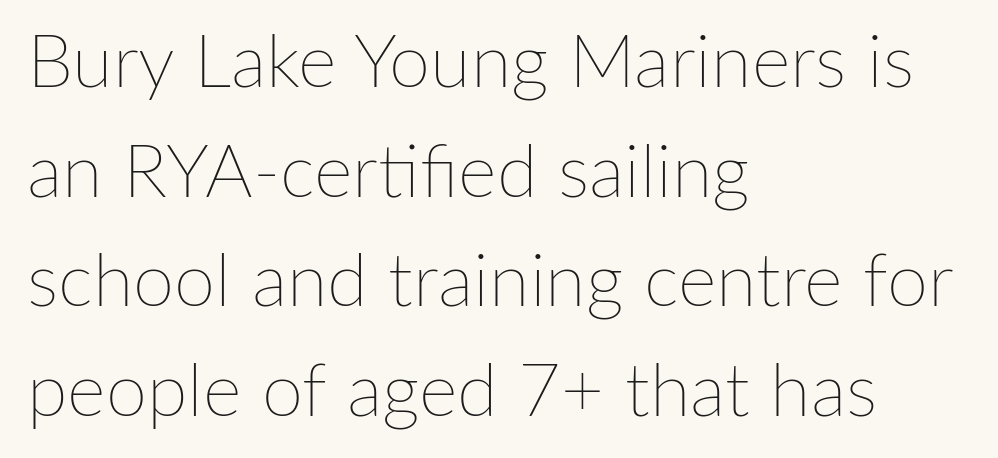
The image shows 74 px thin type, upright; set left-aligned, normal line spacing (1.48x), normal letter spacing, not underlined; low stroke contrast and a medium x-height.
